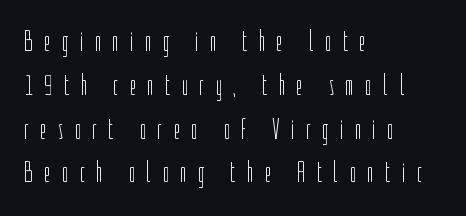
{"serif": "no", "italic": "no", "bold": "no", "weight": "light", "width": "condensed", "stroke_contrast": "low", "x_height": "medium", "monospaced": "no", "underline": "no", "align": "left", "line_spacing": "normal", "line_spacing_ratio": 1.51, "letter_spacing": "wide", "letter_spacing_em": 0.38, "glyph_px": 29}
